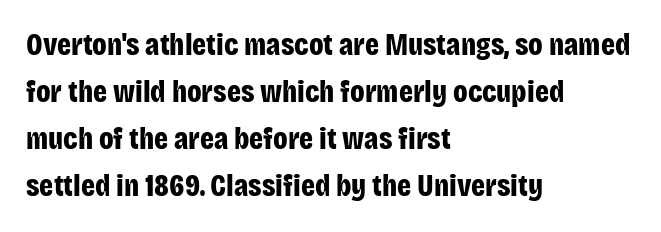
The image shows 31 px bold, condensed sans-serif type, upright; set left-aligned, normal line spacing (1.52x), normal letter spacing, not underlined; low stroke contrast and a large x-height.
